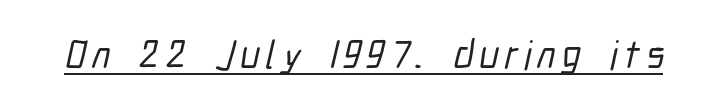
Q: Is the typeface a serif or a sans-serif typeface? A: Sans-serif.
Q: Is the text underlined? A: Yes.
Q: Width (condensed, normal, or wide)? A: Condensed.
Q: Stroke contrast? A: Low.
Q: x-height? A: Medium.
Q: Monospaced? A: No.
